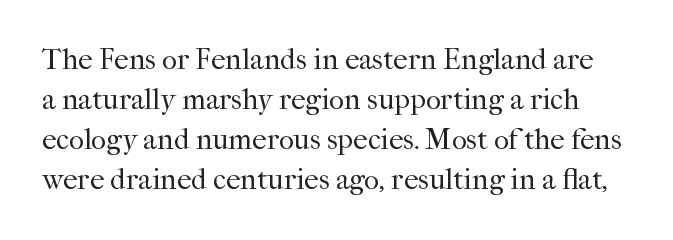
Is this a fixed-width face? No — the glyphs have proportional, varying widths. You can tell it's not italic because the verticals are truly vertical. Little horizontal feet cap the strokes, marking this as serif type. Is the type heavy? It reads as light-to-regular instead. There is no visible air inserted between adjacent glyphs. Horizontal bands of white between lines are of average thickness.
